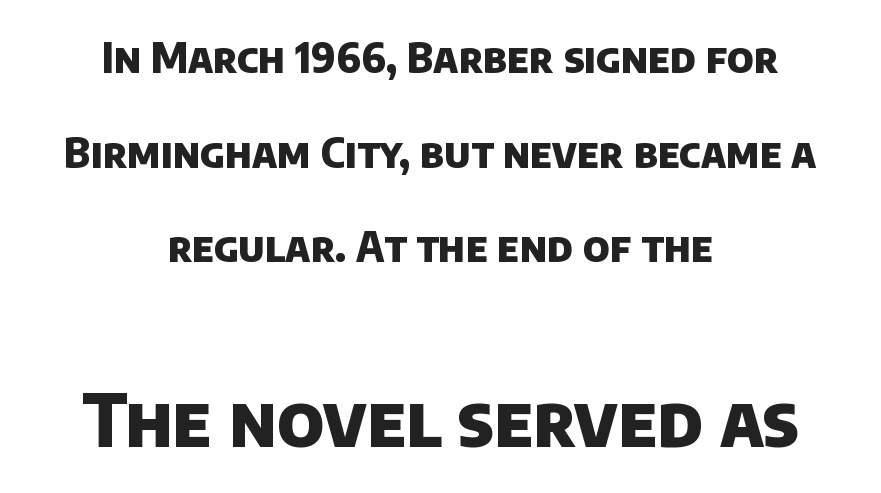
Q: Is the text bold? A: Yes.
Q: Is the typeface a serif or a sans-serif typeface? A: Sans-serif.
Q: Is the text underlined? A: No.
Q: How is the paragraph aligned? A: Centered.
Q: Is the spacing between letters normal or unusually wide? A: Normal.
Q: Is the spacing between lines tight, normal or loose? A: Loose.
Q: Which block of text is set in a larger size, the first (top) or the second (bottom)? A: The second (bottom) one.
Q: Width (condensed, normal, or wide)? A: Normal.
Q: Stroke contrast? A: Low.
Q: x-height? A: Large.
Q: Monospaced? A: No.
